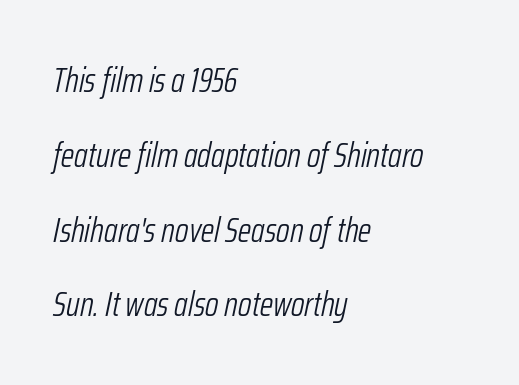
The image shows 34 px light, condensed type, italic (leaning right); set left-aligned, loose line spacing (2.2x), normal letter spacing, not underlined; low stroke contrast and a medium x-height.
